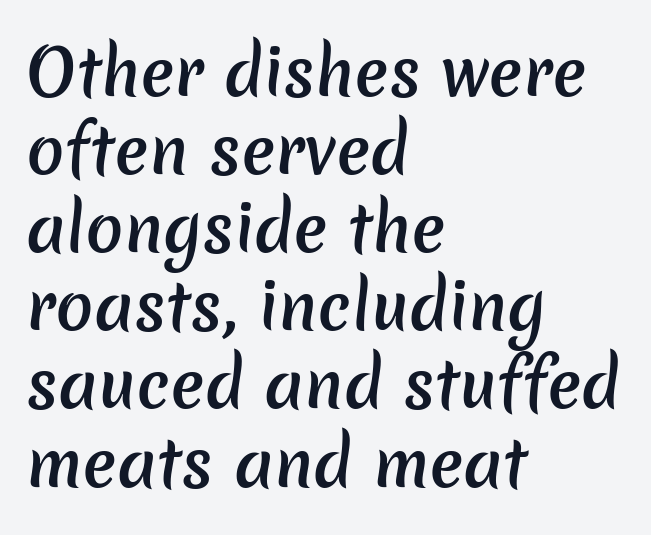
What stands out about the letter spacing? Nothing — it is the standard amount. Just letters on the line, the space beneath them empty. Regarding serifs, this sample does without them. Moderately thickened strokes mark this as semibold type. The face used here is proportionally spaced, like ordinary book or web type. The paragraph shown leans on its left margin.
